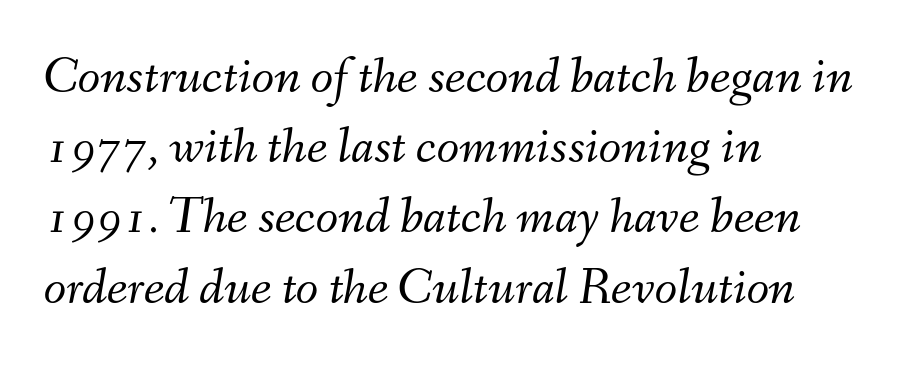
These lines are rendered in a variable-pitch font. The words here are not underlined. Leftover space on each line is placed entirely after the last word. These lines keep a tight, regular rhythm from letter to letter.
